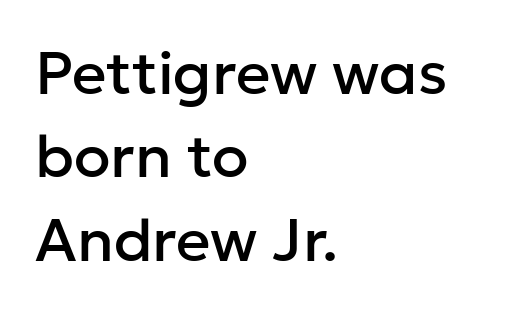
The image shows 60 px sans-serif type, upright; set left-aligned, normal line spacing (1.39x), normal letter spacing, not underlined; low stroke contrast and a medium x-height.
